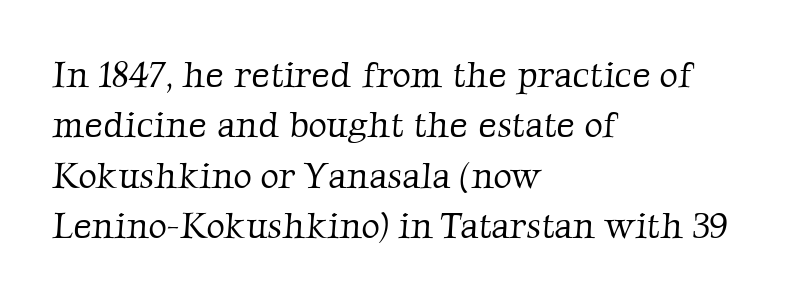
The image shows 36 px light serif type; set left-aligned, normal line spacing (1.4x), normal letter spacing, not underlined; low stroke contrast and a medium x-height.
